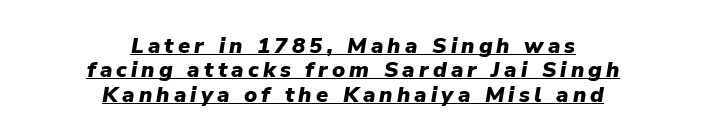
Q: Is the text bold? A: Yes.
Q: Is the text italic (slanted)? A: Yes, it leans right by about 9 degrees.
Q: Is the text underlined? A: Yes.
Q: How is the paragraph aligned? A: Centered.
Q: Is the spacing between lines tight, normal or loose? A: Tight.
